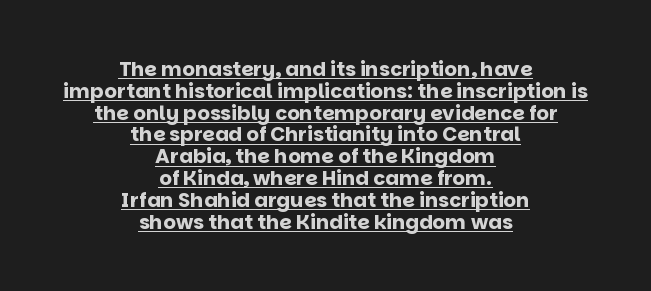
The image shows 20 px bold type, upright; set centered, tight line spacing (1.09x), normal letter spacing, underlined.
